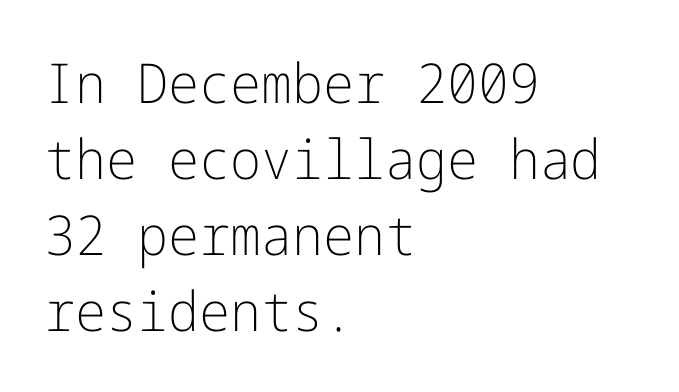
{"serif": "no", "italic": "no", "bold": "no", "weight": "light", "width": "normal", "stroke_contrast": "low", "x_height": "medium", "underline": "no", "align": "left", "line_spacing": "normal", "line_spacing_ratio": 1.38, "letter_spacing": "normal", "letter_spacing_em": 0.0, "glyph_px": 55}
